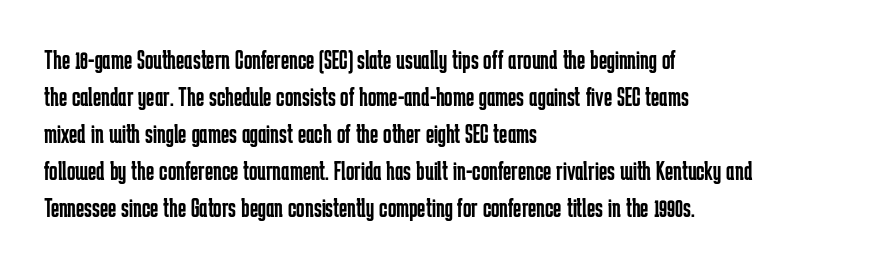
{"serif": "no", "italic": "no", "bold": "no", "weight": "regular", "width": "condensed", "stroke_contrast": "low", "x_height": "medium", "monospaced": "no", "underline": "no", "align": "left", "line_spacing": "normal", "line_spacing_ratio": 1.32, "letter_spacing": "normal", "letter_spacing_em": 0.0, "glyph_px": 28}
